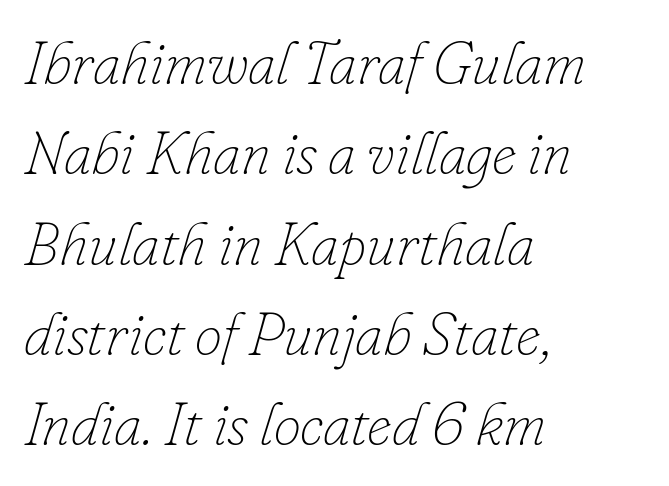
{"italic": "yes", "lean": "right", "slant_degrees": 16, "bold": "no", "weight": "thin", "width": "normal", "stroke_contrast": "low", "x_height": "small", "monospaced": "no", "underline": "no", "align": "left", "line_spacing": "normal", "line_spacing_ratio": 1.48, "letter_spacing": "normal", "letter_spacing_em": 0.0, "glyph_px": 61}
